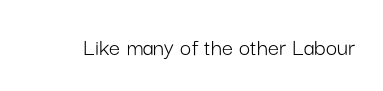
Q: Is the text bold? A: No.
Q: Is the text italic (slanted)? A: No, it is upright.
Q: Is the text underlined? A: No.
Q: Is the spacing between letters normal or unusually wide? A: Normal.
